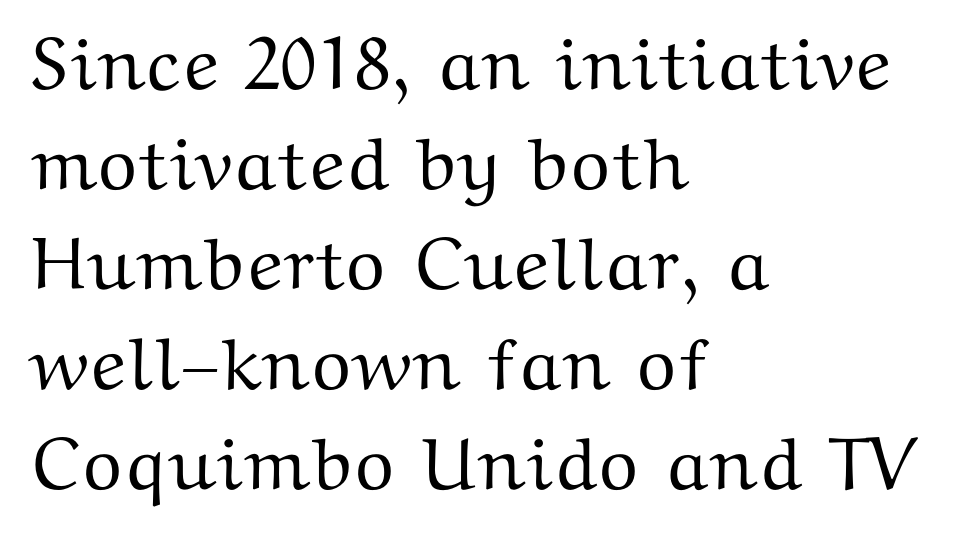
Q: Is the text italic (slanted)? A: No, it is upright.
Q: Is the typeface a serif or a sans-serif typeface? A: Serif.
Q: Is the text underlined? A: No.
Q: How is the paragraph aligned? A: Left-aligned.
Q: Is the spacing between letters normal or unusually wide? A: Normal.
Q: Is the spacing between lines tight, normal or loose? A: Normal.
Q: Width (condensed, normal, or wide)? A: Wide.
Q: Stroke contrast? A: Medium.
Q: x-height? A: Medium.
Q: Monospaced? A: No.
